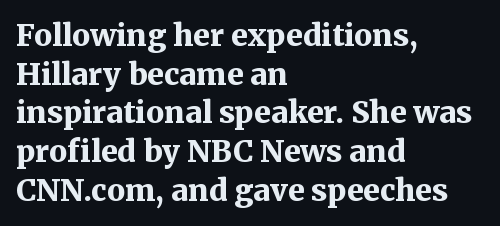
Letterform terminals end in serifs throughout the passage. The rendering anchors every line to the left-hand side. Short note: letters normally spaced. Looks like regular typesetting: each glyph gets only the width it needs. This is heavy type, rendered in bold.
